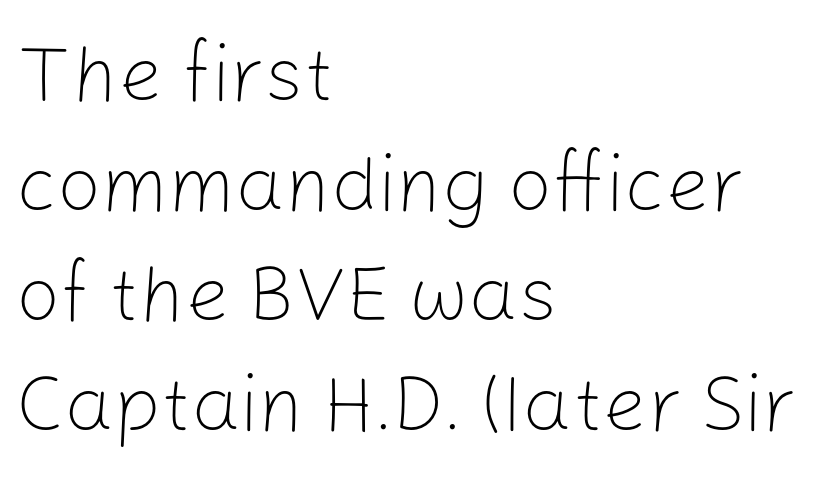
The image shows 78 px light sans-serif type, upright; set left-aligned, normal line spacing (1.41x), normal letter spacing, not underlined; low stroke contrast and a medium x-height.
